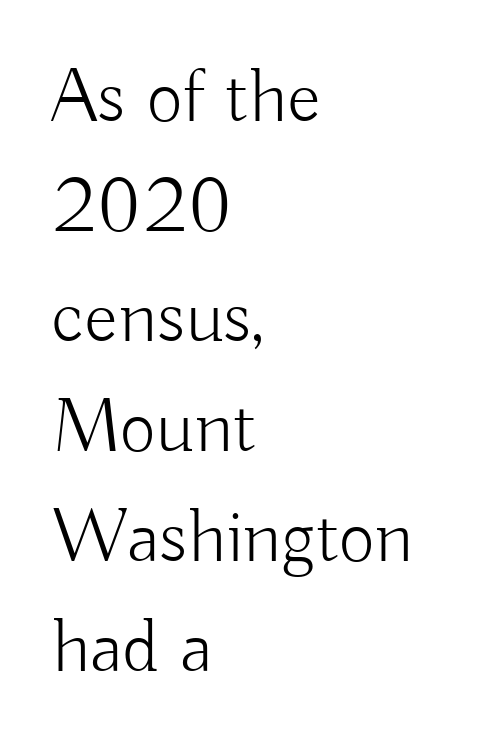
{"serif": "no", "italic": "no", "bold": "no", "weight": "light", "width": "normal", "stroke_contrast": "low", "x_height": "small", "monospaced": "no", "underline": "no", "align": "left", "line_spacing": "normal", "line_spacing_ratio": 1.41, "letter_spacing": "normal", "letter_spacing_em": 0.0, "glyph_px": 78}
